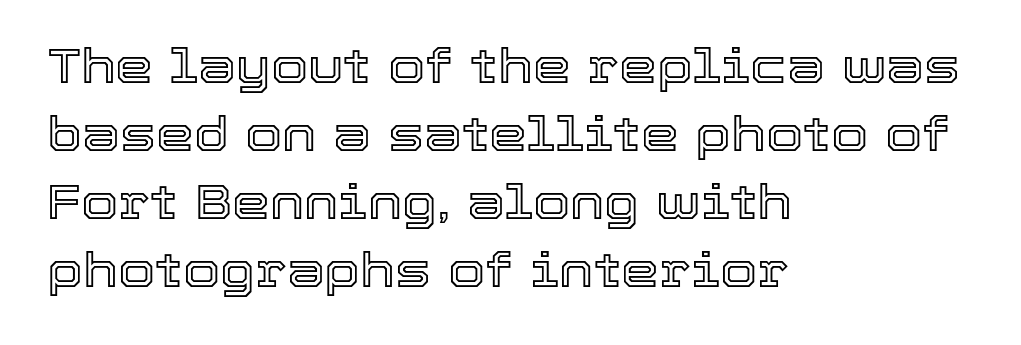
{"italic": "no", "width": "normal", "x_height": "medium", "monospaced": "no", "underline": "no", "align": "left", "line_spacing": "normal", "line_spacing_ratio": 1.42, "letter_spacing": "normal", "letter_spacing_em": 0.0, "glyph_px": 48}
